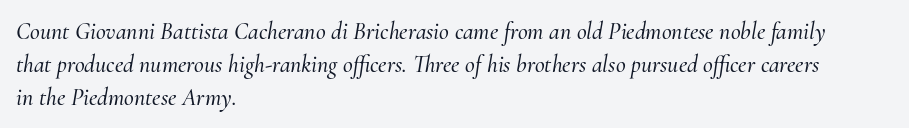
The image shows 24 px text type, italic (leaning right); set left-aligned, normal line spacing (1.37x), normal letter spacing, not underlined.
